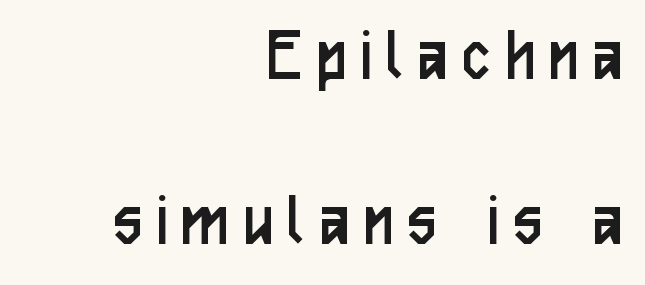
The image shows 78 px regular-weight, condensed sans-serif type, upright; set right-aligned, loose line spacing (2.11x), unusually wide letter spacing (+0.2 em), not underlined; low stroke contrast and a medium x-height.
